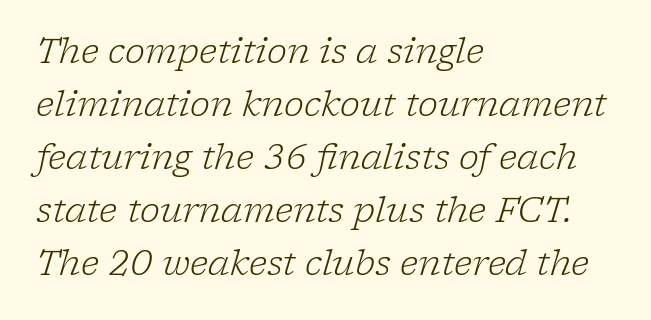
The image shows 34 px light serif type, italic (leaning right); set left-aligned, normal line spacing (1.56x), normal letter spacing, not underlined; low stroke contrast and a medium x-height.
